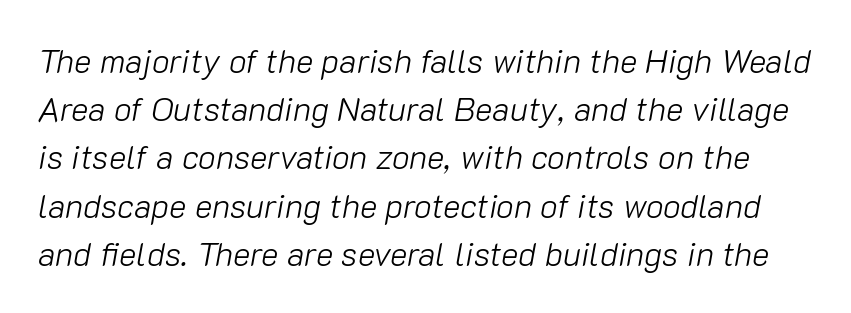
The image shows 33 px light type, italic (leaning right); set normal line spacing (1.46x), normal letter spacing, not underlined; low stroke contrast and a medium x-height.
